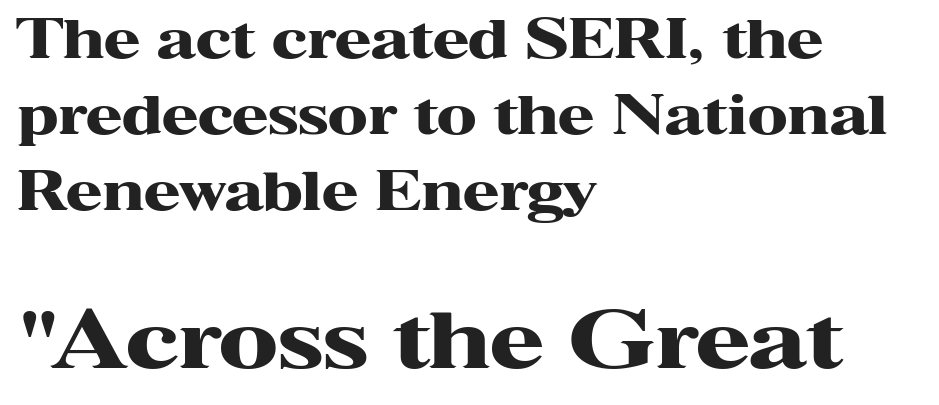
The image shows 79 px heavy, wide serif type, upright; set left-aligned, normal line spacing (1.43x), normal letter spacing, not underlined; the second (bottom) block is 1.49x larger; high stroke contrast and a medium x-height.
